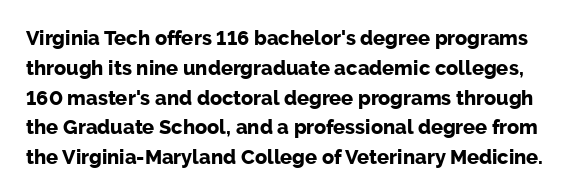
{"italic": "no", "bold": "yes", "underline": "no", "line_spacing": "normal", "line_spacing_ratio": 1.49, "letter_spacing": "normal", "letter_spacing_em": 0.0, "glyph_px": 20}
